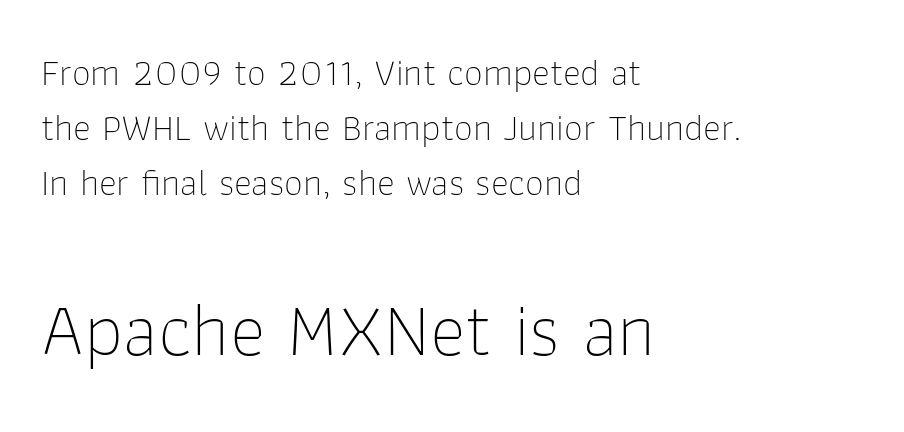
{"serif": "no", "italic": "no", "bold": "no", "weight": "thin", "width": "normal", "stroke_contrast": "low", "x_height": "medium", "monospaced": "no", "underline": "no", "align": "left", "line_spacing": "normal", "line_spacing_ratio": 1.45, "letter_spacing": "normal", "letter_spacing_em": 0.0, "larger_block": "second", "size_ratio": 2.0, "glyph_px": 76}
